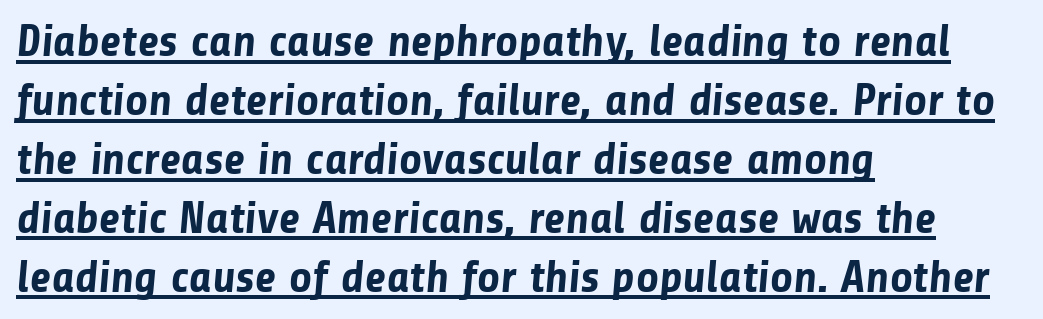
{"serif": "no", "bold": "yes", "weight": "bold", "width": "normal", "stroke_contrast": "low", "x_height": "medium", "monospaced": "no", "underline": "yes", "align": "left", "line_spacing": "normal", "line_spacing_ratio": 1.31, "letter_spacing": "normal", "letter_spacing_em": 0.0, "glyph_px": 45}
